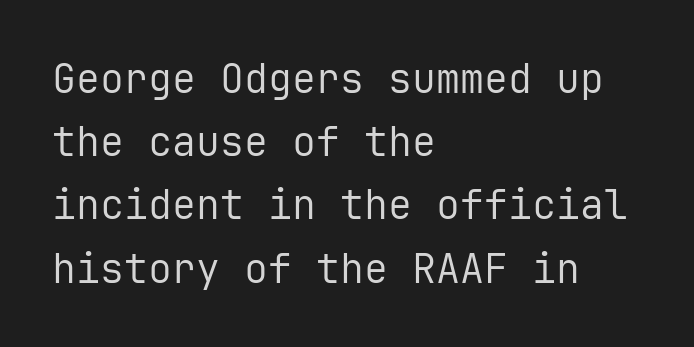
{"serif": "no", "italic": "no", "bold": "no", "weight": "regular", "width": "normal", "stroke_contrast": "low", "x_height": "medium", "monospaced": "yes", "underline": "no", "align": "left", "line_spacing": "normal", "line_spacing_ratio": 1.58, "letter_spacing": "normal", "letter_spacing_em": 0.0, "glyph_px": 40}
